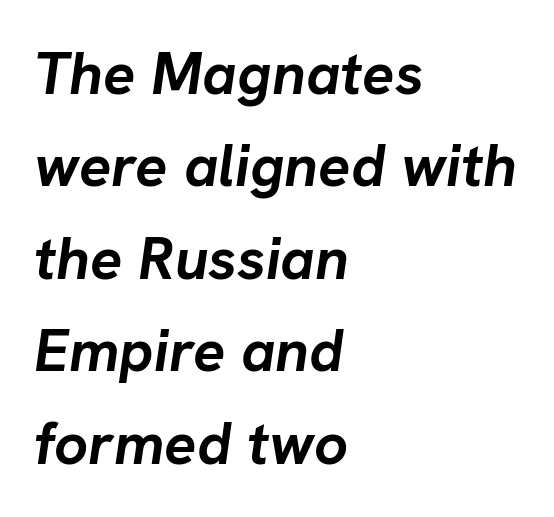
Q: Is the text bold? A: Yes.
Q: Is the text italic (slanted)? A: Yes, it leans right by about 8 degrees.
Q: Is the text underlined? A: No.
Q: How is the paragraph aligned? A: Left-aligned.
Q: Is the spacing between letters normal or unusually wide? A: Normal.
Q: Is the spacing between lines tight, normal or loose? A: Normal.
Q: Width (condensed, normal, or wide)? A: Normal.
Q: Stroke contrast? A: Low.
Q: x-height? A: Medium.
Q: Monospaced? A: No.
